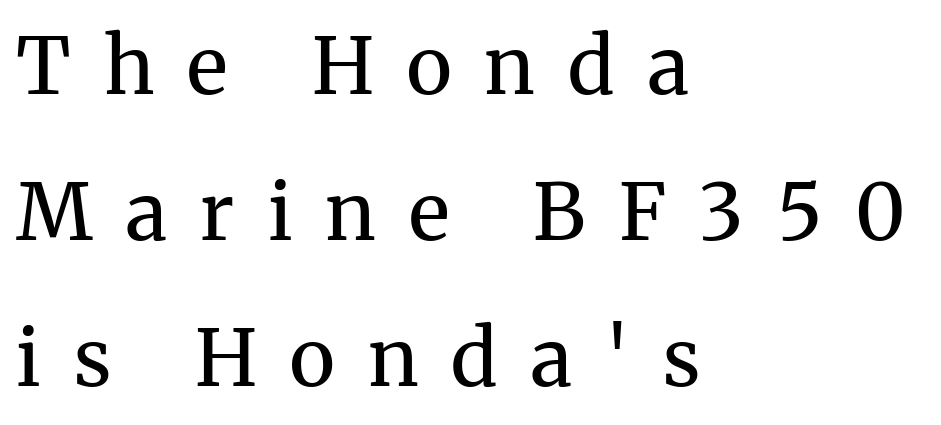
{"serif": "yes", "italic": "no", "bold": "no", "weight": "regular", "width": "normal", "stroke_contrast": "medium", "x_height": "medium", "monospaced": "no", "underline": "no", "align": "left", "line_spacing_ratio": 1.85, "letter_spacing": "wide", "letter_spacing_em": 0.42, "glyph_px": 79}
